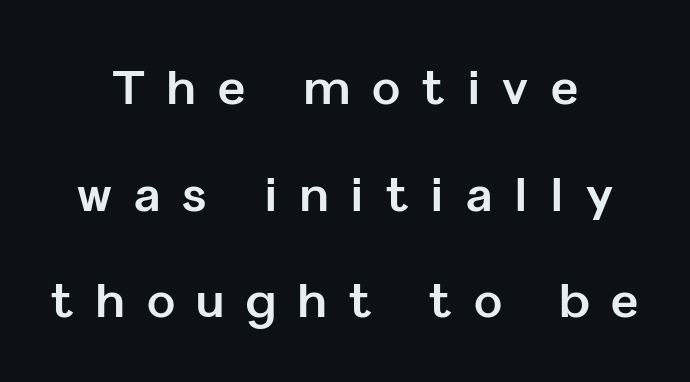
The image shows 47 px bold sans-serif type, upright; set centered, loose line spacing (2.27x), unusually wide letter spacing (+0.47 em), not underlined; low stroke contrast and a medium x-height.
